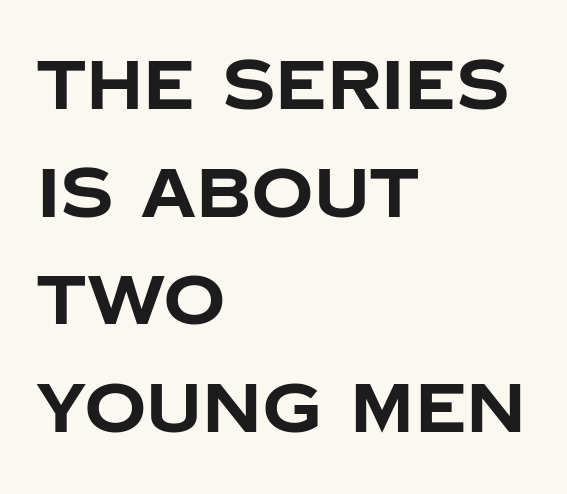
Q: Is the text bold? A: Yes.
Q: Is the text italic (slanted)? A: No, it is upright.
Q: Is the typeface a serif or a sans-serif typeface? A: Sans-serif.
Q: Is the text underlined? A: No.
Q: How is the paragraph aligned? A: Left-aligned.
Q: Is the spacing between letters normal or unusually wide? A: Normal.
Q: Is the spacing between lines tight, normal or loose? A: Normal.
Q: Width (condensed, normal, or wide)? A: Normal.
Q: Stroke contrast? A: Low.
Q: x-height? A: Large.
Q: Monospaced? A: No.
